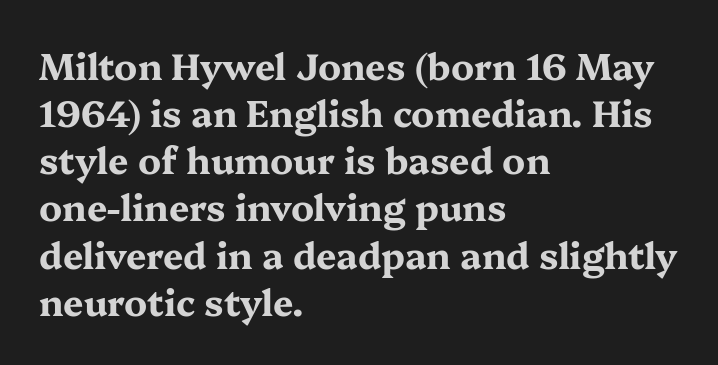
Glance below the letters and you will spot only blank space. Posture: straight, roman, zero tilt. Each letter keeps its own natural width here, so spacing adapts to shape. Does extra space separate the letters? No, they use regular spacing.
